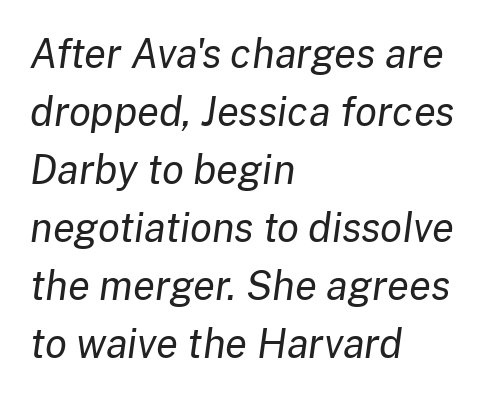
The image shows 40 px regular-weight type, italic (leaning right); set left-aligned, normal line spacing (1.45x), normal letter spacing, not underlined; low stroke contrast and a medium x-height.
